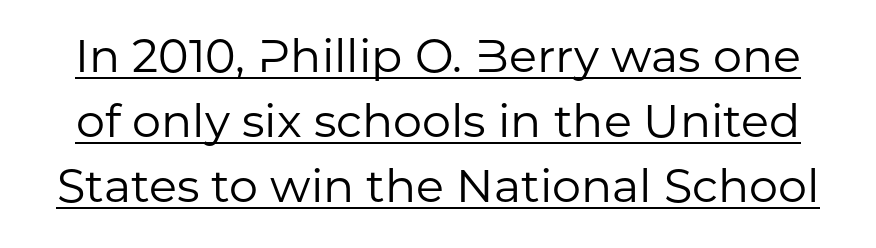
The image shows 46 px regular-weight sans-serif type, upright; set normal line spacing (1.41x), normal letter spacing, underlined; low stroke contrast and a medium x-height.
